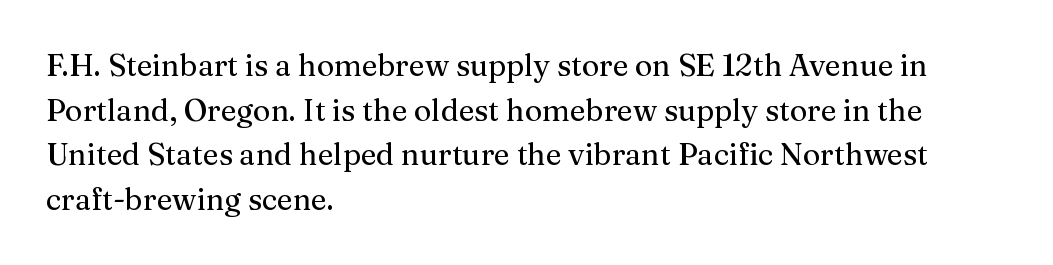
The image shows 30 px serif type, upright; set left-aligned, normal line spacing (1.49x), normal letter spacing, not underlined; medium stroke contrast and a medium x-height.
